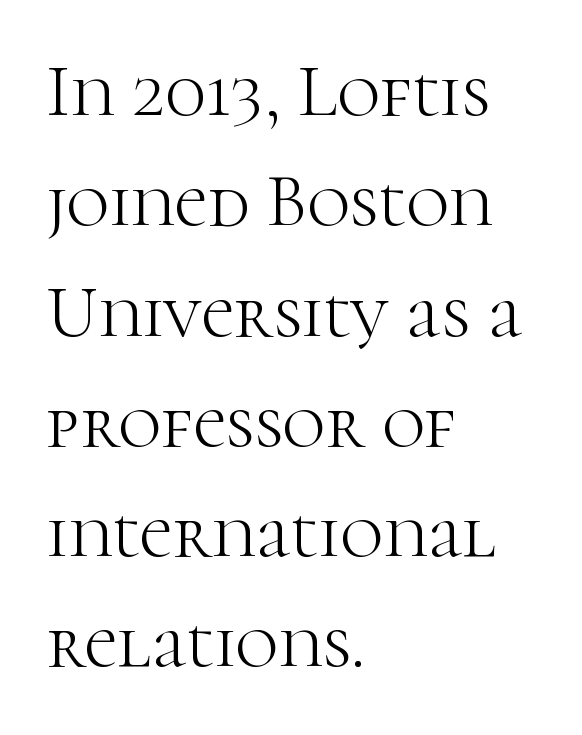
Q: Is the text bold? A: No.
Q: Is the text italic (slanted)? A: No, it is upright.
Q: Is the typeface a serif or a sans-serif typeface? A: Serif.
Q: Is the text underlined? A: No.
Q: How is the paragraph aligned? A: Left-aligned.
Q: Is the spacing between letters normal or unusually wide? A: Normal.
Q: Is the spacing between lines tight, normal or loose? A: Normal.
Q: Width (condensed, normal, or wide)? A: Normal.
Q: Stroke contrast? A: High.
Q: x-height? A: Medium.
Q: Monospaced? A: No.
